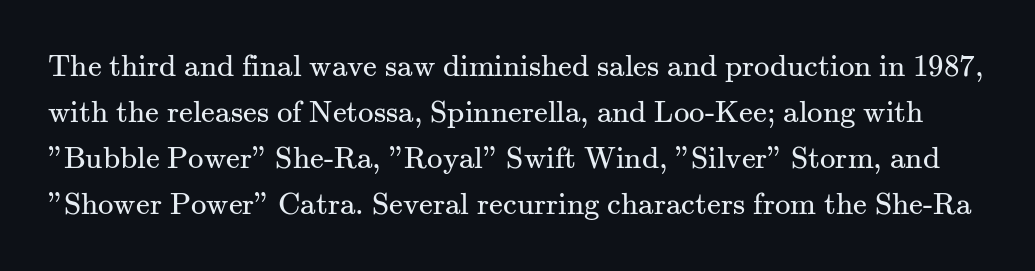
If you measured baseline to baseline, you'd find a middling distance. In terms of letterform style, serifs are clearly present. When letters stand straight like this, we call the style roman or upright. Proportional: the letters do not fall into vertical columns.
